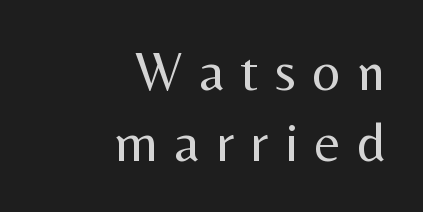
{"serif": "no", "italic": "no", "bold": "no", "weight": "regular", "width": "normal", "stroke_contrast": "medium", "x_height": "medium", "monospaced": "no", "underline": "no", "align": "right", "line_spacing": "normal", "line_spacing_ratio": 1.29, "letter_spacing": "wide", "letter_spacing_em": 0.31, "glyph_px": 55}
